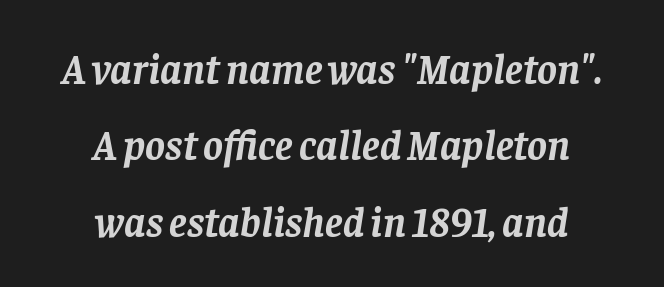
{"serif": "yes", "italic": "yes", "lean": "right", "slant_degrees": 8, "bold": "yes", "weight": "semibold", "width": "normal", "stroke_contrast": "low", "x_height": "large", "monospaced": "no", "underline": "no", "align": "center", "line_spacing_ratio": 1.82, "letter_spacing": "normal", "letter_spacing_em": 0.0, "glyph_px": 42}
